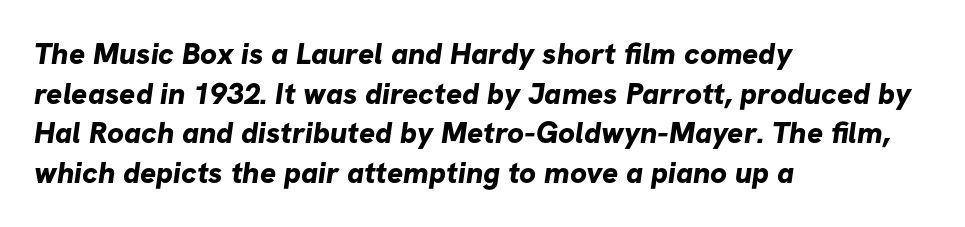
{"serif": "no", "bold": "yes", "weight": "bold", "width": "normal", "stroke_contrast": "low", "x_height": "medium", "monospaced": "no", "underline": "no", "align": "left", "line_spacing": "normal", "line_spacing_ratio": 1.32, "letter_spacing": "normal", "letter_spacing_em": 0.0, "glyph_px": 30}
